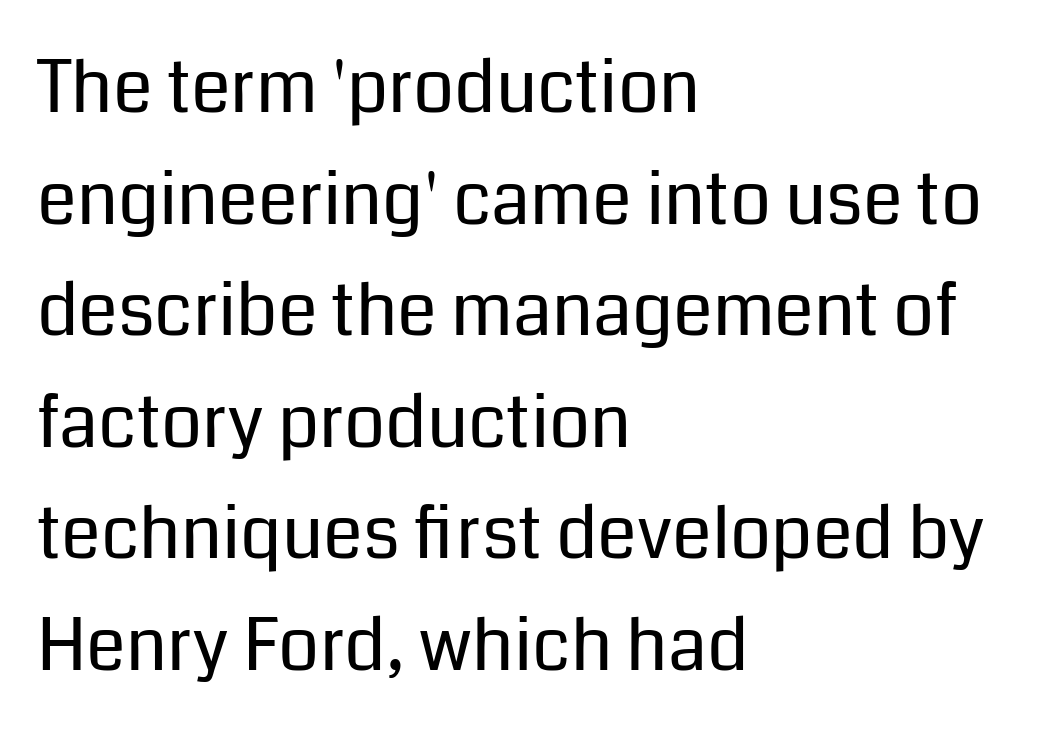
Q: Is the text bold? A: No.
Q: Is the text italic (slanted)? A: No, it is upright.
Q: Is the typeface a serif or a sans-serif typeface? A: Sans-serif.
Q: Is the text underlined? A: No.
Q: How is the paragraph aligned? A: Left-aligned.
Q: Is the spacing between letters normal or unusually wide? A: Normal.
Q: Is the spacing between lines tight, normal or loose? A: Normal.
Q: Width (condensed, normal, or wide)? A: Normal.
Q: Stroke contrast? A: Low.
Q: x-height? A: Medium.
Q: Monospaced? A: No.
